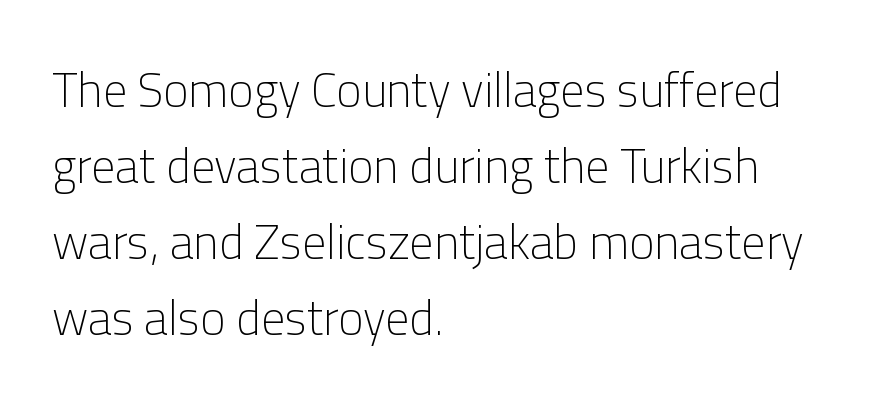
The image shows 48 px light sans-serif type, upright; set left-aligned, normal line spacing (1.58x), normal letter spacing, not underlined; low stroke contrast and a medium x-height.
